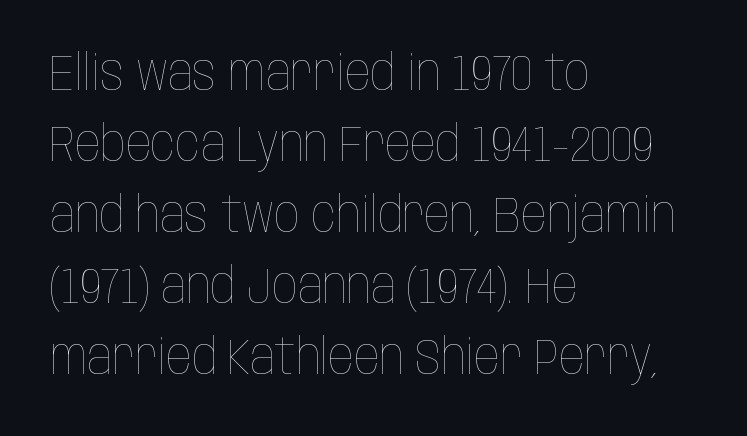
{"italic": "no", "bold": "no", "weight": "thin", "width": "condensed", "stroke_contrast": "low", "x_height": "large", "monospaced": "no", "underline": "no", "align": "left", "line_spacing": "normal", "line_spacing_ratio": 1.42, "letter_spacing": "normal", "letter_spacing_em": 0.0, "glyph_px": 50}
